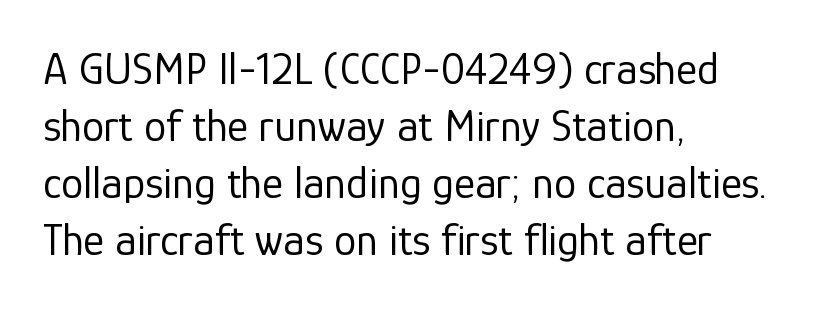
The image shows 45 px regular-weight sans-serif type, upright; set left-aligned, normal line spacing (1.27x), normal letter spacing, not underlined; low stroke contrast and a medium x-height.
